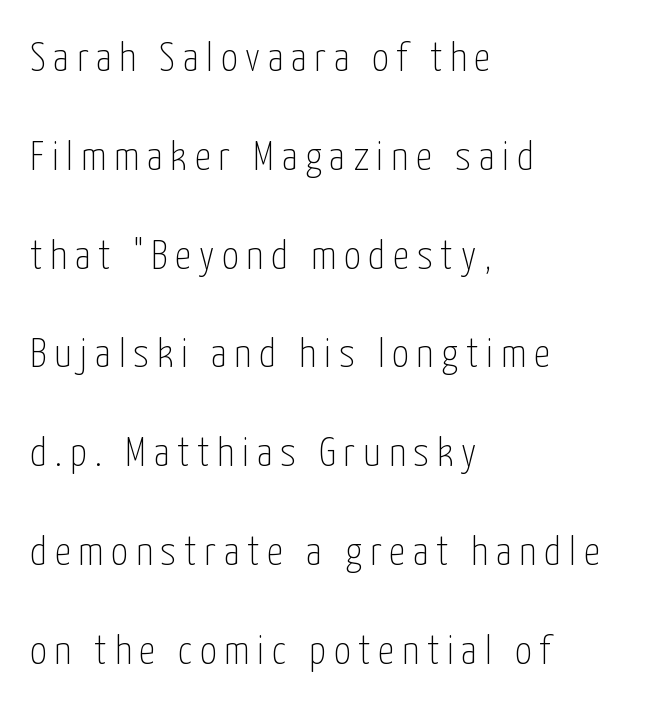
Q: Is the text bold? A: No.
Q: Is the text italic (slanted)? A: No, it is upright.
Q: Is the typeface a serif or a sans-serif typeface? A: Sans-serif.
Q: Is the text underlined? A: No.
Q: How is the paragraph aligned? A: Left-aligned.
Q: Is the spacing between lines tight, normal or loose? A: Loose.
Q: Width (condensed, normal, or wide)? A: Condensed.
Q: Stroke contrast? A: Low.
Q: x-height? A: Medium.
Q: Monospaced? A: No.
